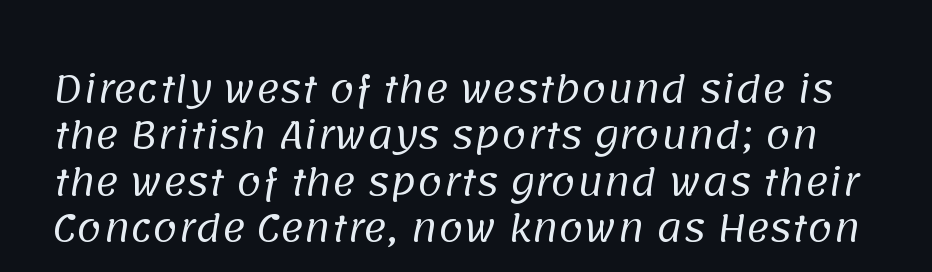
The line texture is even and compact thanks to regular tracking. Examine the stroke ends and you'll find no serifs. Looks like regular typesetting: each glyph gets only the width it needs. Underline: absent.
